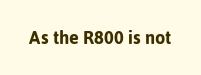
The image shows 21 px text type, upright; set normal letter spacing, not underlined.
